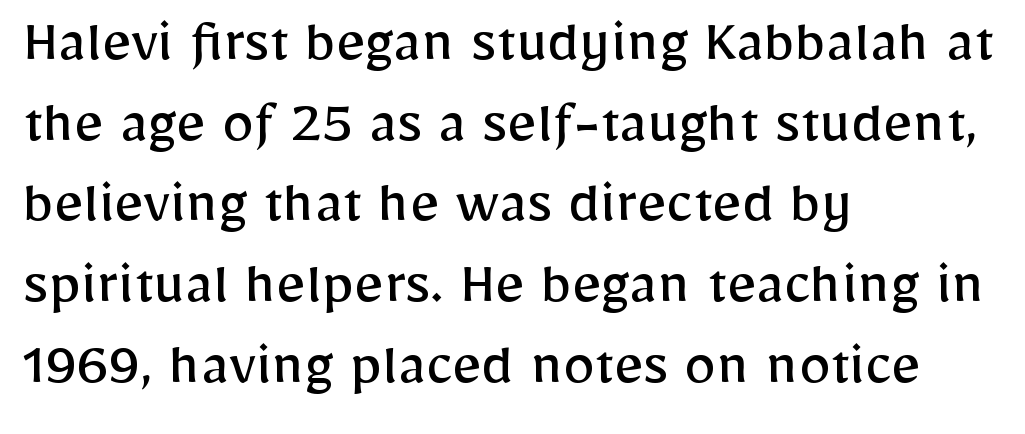
{"serif": "no", "italic": "no", "bold": "no", "weight": "regular", "width": "normal", "stroke_contrast": "low", "x_height": "medium", "monospaced": "no", "underline": "no", "align": "left", "line_spacing": "normal", "line_spacing_ratio": 1.26, "letter_spacing": "normal", "letter_spacing_em": 0.0, "glyph_px": 64}
